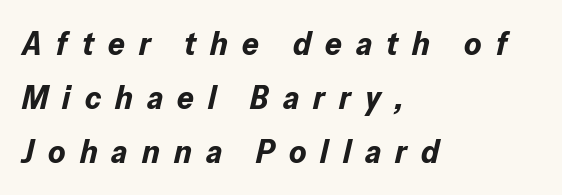
{"italic": "yes", "lean": "right", "slant_degrees": 13, "bold": "yes", "weight": "bold", "width": "normal", "stroke_contrast": "low", "x_height": "medium", "monospaced": "no", "underline": "no", "align": "left", "line_spacing": "normal", "line_spacing_ratio": 1.64, "letter_spacing": "wide", "letter_spacing_em": 0.43, "glyph_px": 33}
